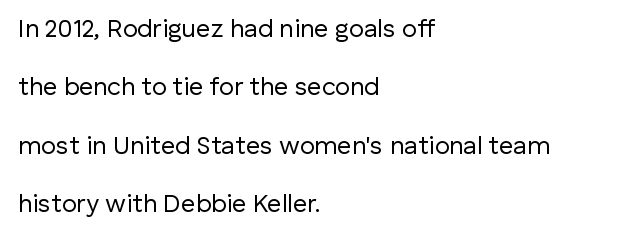
{"italic": "no", "bold": "no", "underline": "no", "align": "left", "line_spacing": "loose", "line_spacing_ratio": 2.34, "letter_spacing": "normal", "letter_spacing_em": 0.0, "glyph_px": 25}
